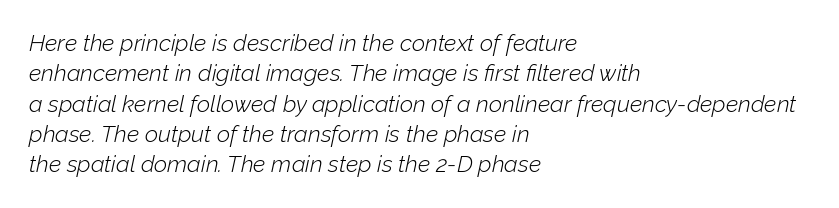
{"italic": "yes", "lean": "right", "slant_degrees": 12, "bold": "no", "underline": "no", "align": "left", "line_spacing": "normal", "line_spacing_ratio": 1.32, "letter_spacing": "normal", "letter_spacing_em": 0.0, "glyph_px": 23}
